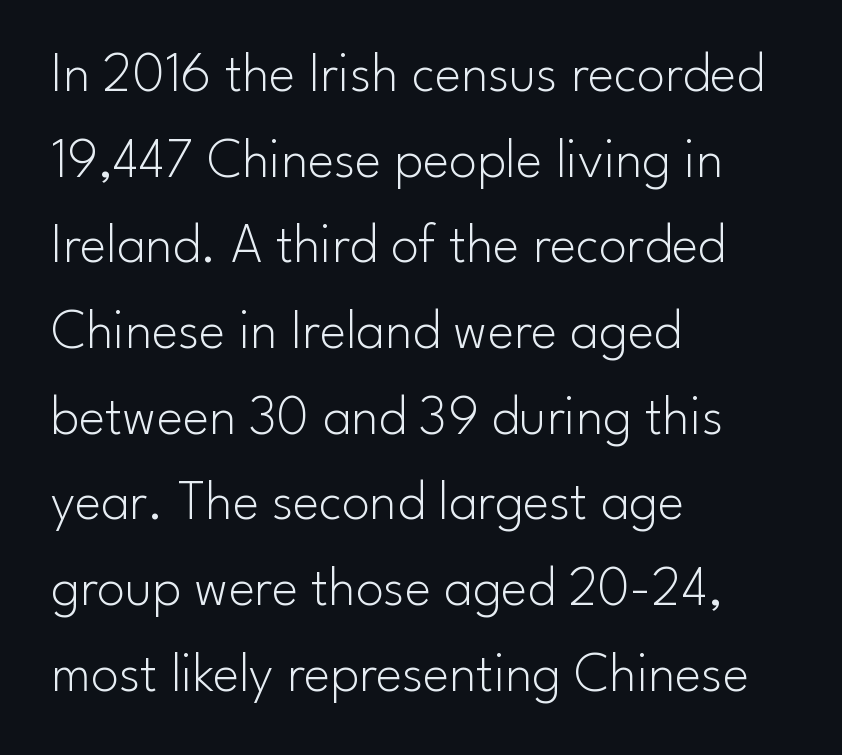
Compared with typical body copy, the letter spacing here is the same. Descenders hang freely into open space. Notice how descenders clear the ascenders below comfortably — that's standard leading. This sample is left-justified, so line endings fall wherever the words run out. Each letter's strokes conclude bluntly, with no projecting serifs.
